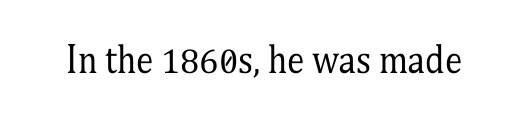
Is this a fixed-width face? No — the glyphs have proportional, varying widths. Unlike italic type, these characters show no tilt at all. The space beneath each line is pristine and unruled. The characters are drawn with everyday or finer stroke widths. The passage shown has conventional tracking throughout. This sample uses a serif face.
